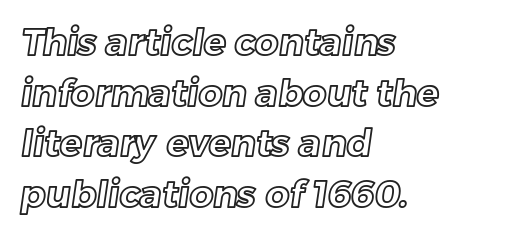
{"width": "normal", "x_height": "medium", "monospaced": "no", "underline": "no", "align": "left", "line_spacing": "normal", "line_spacing_ratio": 1.37, "letter_spacing": "normal", "letter_spacing_em": 0.0, "glyph_px": 37}
